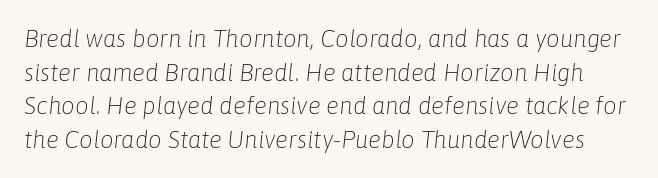
{"italic": "yes", "lean": "right", "slant_degrees": 6, "bold": "no", "underline": "no", "line_spacing": "normal", "line_spacing_ratio": 1.4, "letter_spacing": "normal", "letter_spacing_em": 0.0, "glyph_px": 24}
